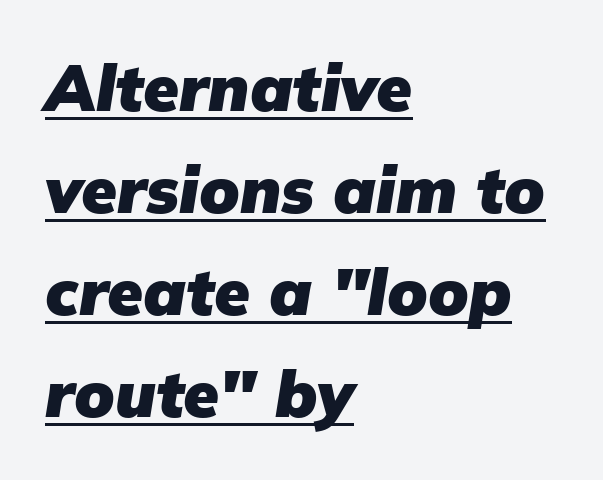
Q: Is the text bold? A: Yes.
Q: Is the text italic (slanted)? A: Yes, it leans right by about 9 degrees.
Q: Is the text underlined? A: Yes.
Q: How is the paragraph aligned? A: Left-aligned.
Q: Is the spacing between letters normal or unusually wide? A: Normal.
Q: Is the spacing between lines tight, normal or loose? A: Normal.
Q: Width (condensed, normal, or wide)? A: Normal.
Q: Stroke contrast? A: Low.
Q: x-height? A: Medium.
Q: Monospaced? A: No.
